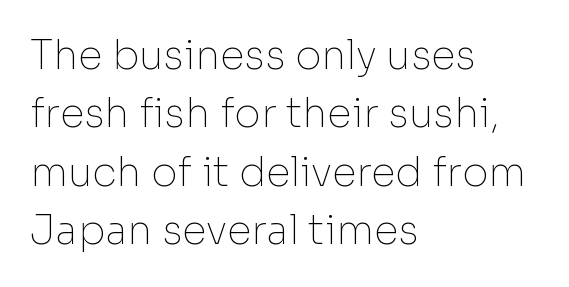
This sample keeps an unexceptional amount of space between lines. Vertical stems look standard width or narrower in stroke. A typesetter would mark this as roman, not italic. These lines are rendered in a variable-pitch font.
